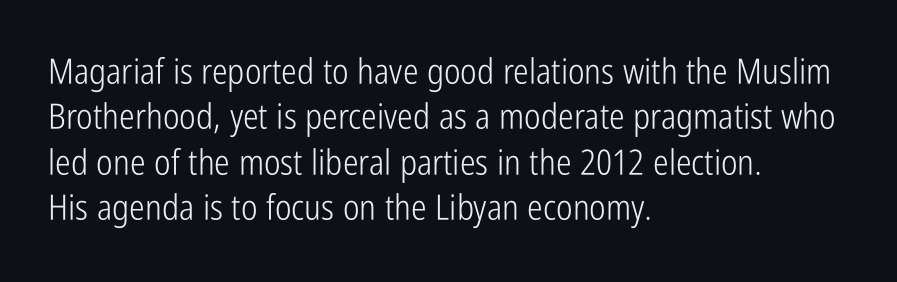
Q: Is the text bold? A: No.
Q: Is the text italic (slanted)? A: No, it is upright.
Q: Is the typeface a serif or a sans-serif typeface? A: Sans-serif.
Q: Is the text underlined? A: No.
Q: How is the paragraph aligned? A: Left-aligned.
Q: Is the spacing between letters normal or unusually wide? A: Normal.
Q: Is the spacing between lines tight, normal or loose? A: Normal.
Q: Width (condensed, normal, or wide)? A: Condensed.
Q: Stroke contrast? A: Low.
Q: x-height? A: Medium.
Q: Monospaced? A: No.
